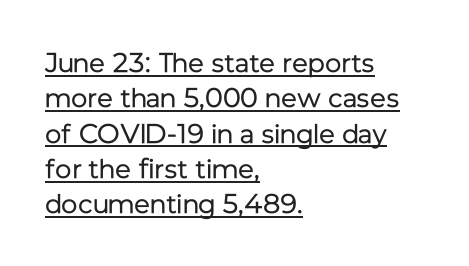
The image shows 27 px text type, upright; set left-aligned, normal line spacing (1.31x), normal letter spacing, underlined.
